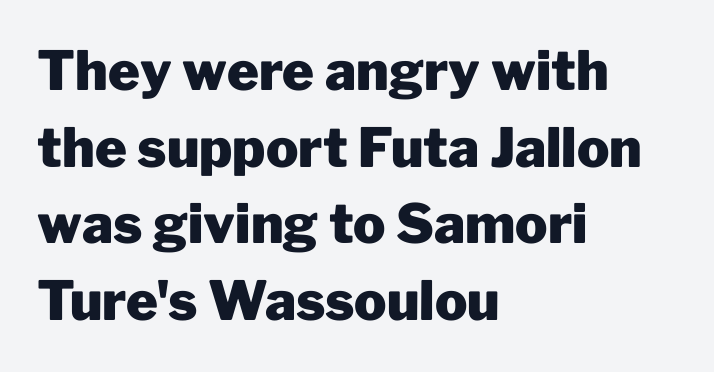
The image shows 54 px heavy sans-serif type, upright; set left-aligned, normal line spacing (1.42x), normal letter spacing, not underlined; low stroke contrast and a medium x-height.
